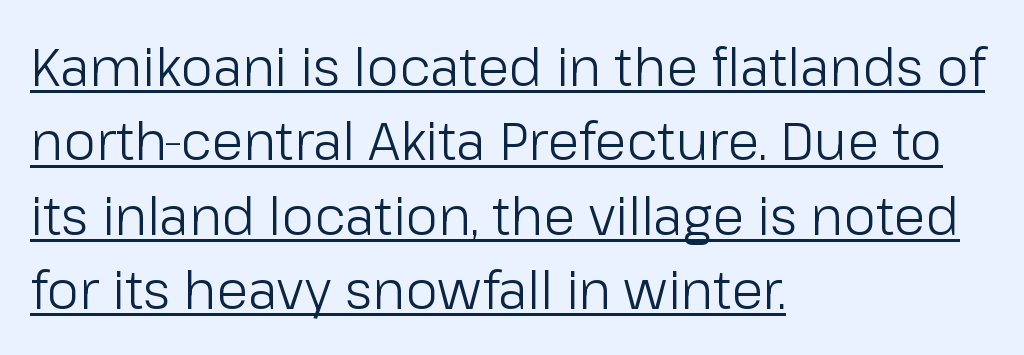
The image shows 52 px light sans-serif type, upright; set left-aligned, normal line spacing (1.43x), normal letter spacing, underlined; low stroke contrast and a medium x-height.
